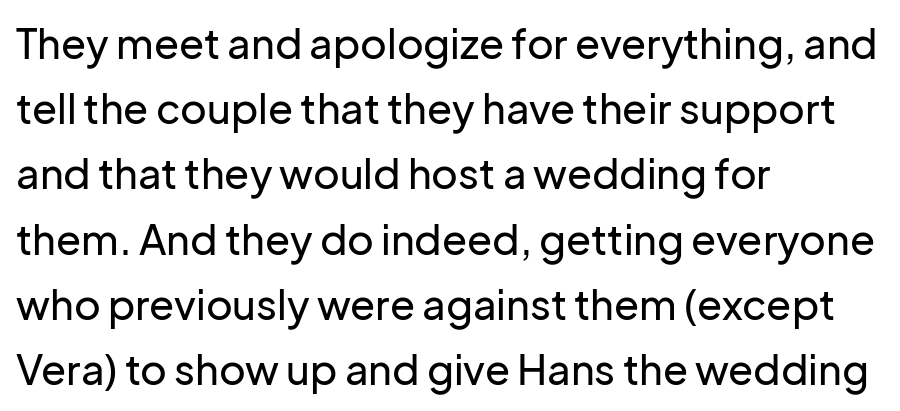
{"serif": "no", "italic": "no", "width": "normal", "stroke_contrast": "low", "x_height": "medium", "monospaced": "no", "underline": "no", "align": "left", "line_spacing": "normal", "line_spacing_ratio": 1.59, "letter_spacing": "normal", "letter_spacing_em": 0.0, "glyph_px": 41}
